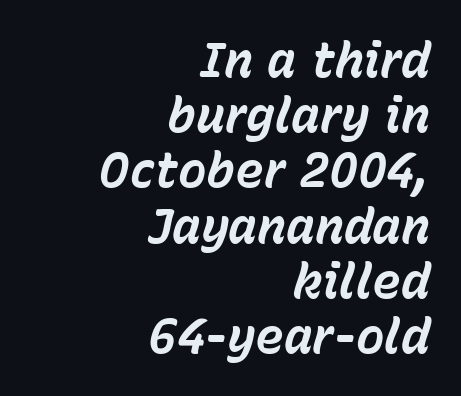
Q: Is the text bold? A: Yes.
Q: Is the text italic (slanted)? A: Yes, it leans right by about 15 degrees.
Q: Is the text underlined? A: No.
Q: How is the paragraph aligned? A: Right-aligned.
Q: Is the spacing between letters normal or unusually wide? A: Normal.
Q: Is the spacing between lines tight, normal or loose? A: Tight.
Q: Width (condensed, normal, or wide)? A: Normal.
Q: Stroke contrast? A: Low.
Q: x-height? A: Medium.
Q: Monospaced? A: No.
